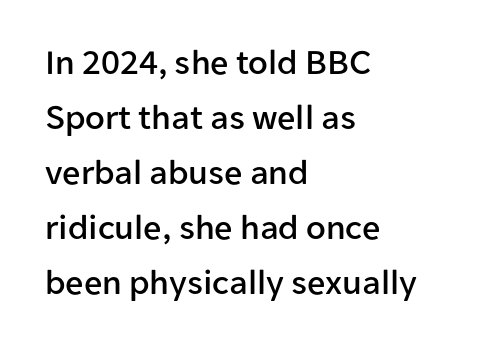
{"serif": "no", "italic": "no", "width": "normal", "stroke_contrast": "low", "x_height": "medium", "monospaced": "no", "underline": "no", "align": "left", "line_spacing": "normal", "line_spacing_ratio": 1.53, "letter_spacing": "normal", "letter_spacing_em": 0.0, "glyph_px": 36}
